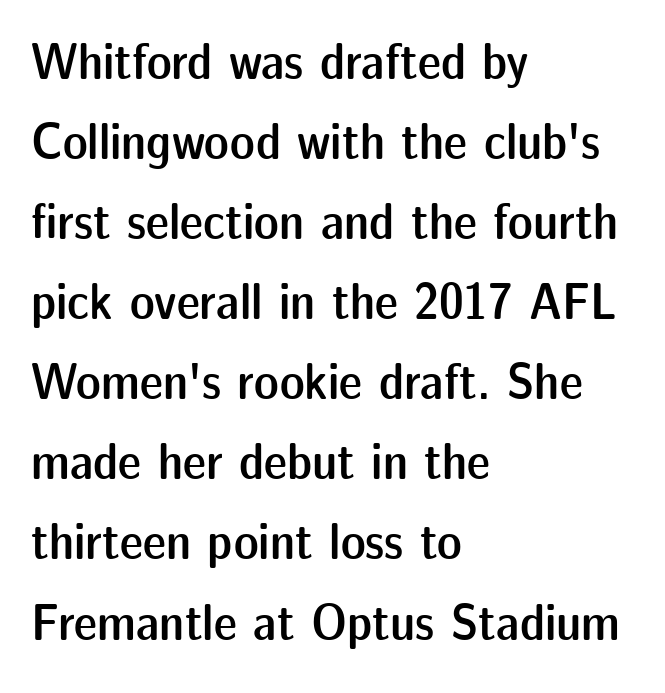
{"serif": "no", "italic": "no", "bold": "semi", "weight": "semibold", "width": "normal", "stroke_contrast": "low", "x_height": "medium", "monospaced": "no", "underline": "no", "align": "left", "line_spacing": "normal", "line_spacing_ratio": 1.54, "letter_spacing": "normal", "letter_spacing_em": 0.0, "glyph_px": 52}
